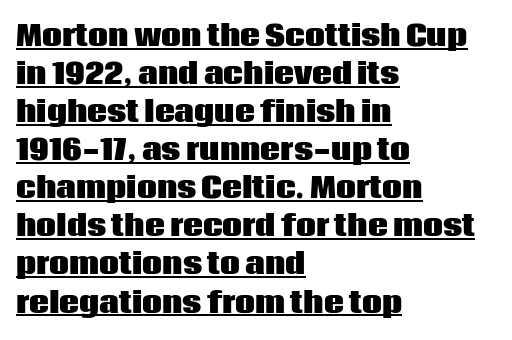
Q: Is the text bold? A: Yes.
Q: Is the text italic (slanted)? A: No, it is upright.
Q: Is the typeface a serif or a sans-serif typeface? A: Sans-serif.
Q: Is the text underlined? A: Yes.
Q: How is the paragraph aligned? A: Left-aligned.
Q: Is the spacing between letters normal or unusually wide? A: Normal.
Q: Is the spacing between lines tight, normal or loose? A: Normal.
Q: Width (condensed, normal, or wide)? A: Normal.
Q: Stroke contrast? A: Low.
Q: x-height? A: Large.
Q: Monospaced? A: No.
